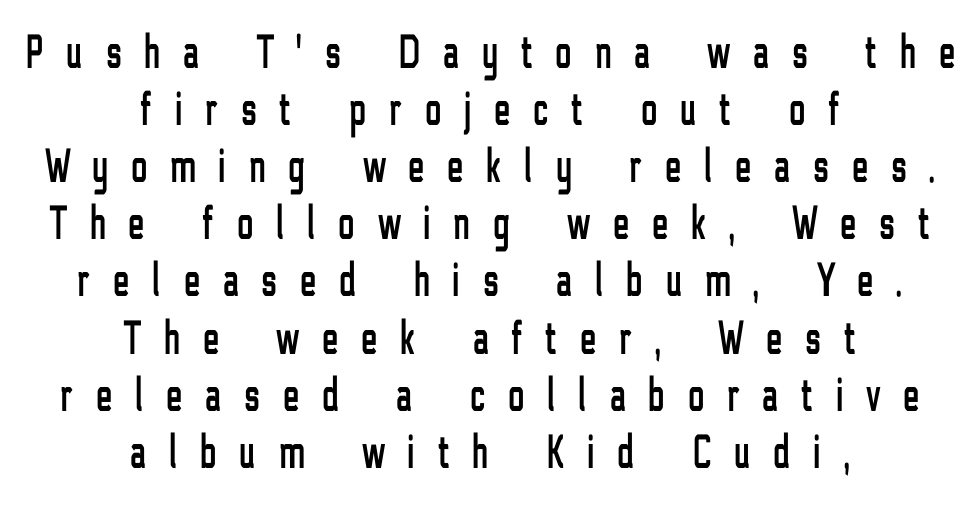
Here the designer chose a conventional face with non-uniform glyph widths. Compared with a flush-left layout, this one balances lines on the center instead. This rendering widens character spacing well past its baseline value. Bare-footed words on every line. When letters stand straight like this, we call the style roman or upright. This is sans-serif lettering, the kind often seen on screens and signage.
